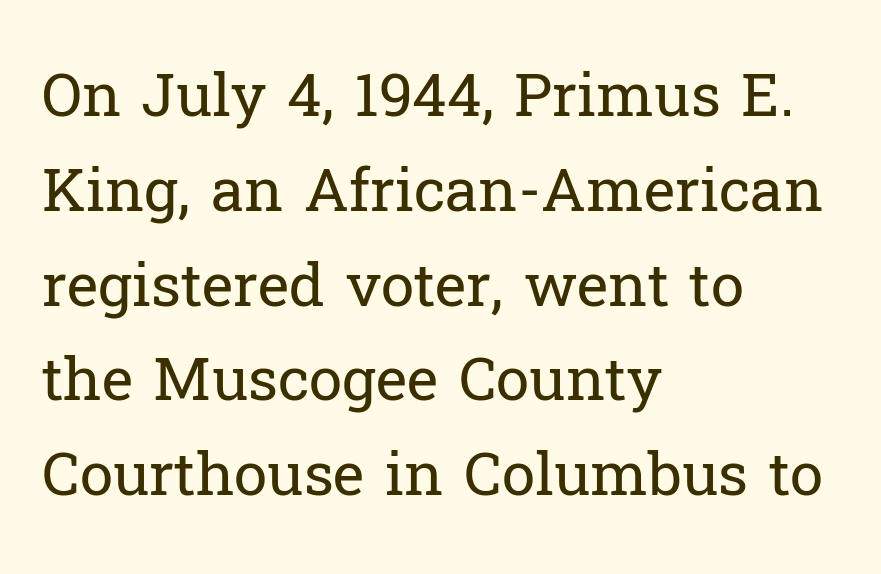
The image shows 60 px regular-weight serif type, upright; set left-aligned, normal line spacing (1.58x), normal letter spacing, not underlined; low stroke contrast and a medium x-height.
